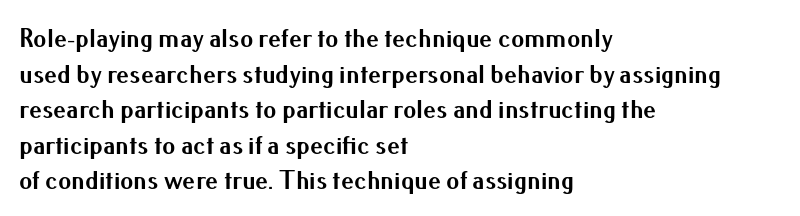
Q: Is the text bold? A: Yes.
Q: Is the text italic (slanted)? A: No, it is upright.
Q: Is the text underlined? A: No.
Q: How is the paragraph aligned? A: Left-aligned.
Q: Is the spacing between letters normal or unusually wide? A: Normal.
Q: Is the spacing between lines tight, normal or loose? A: Normal.
